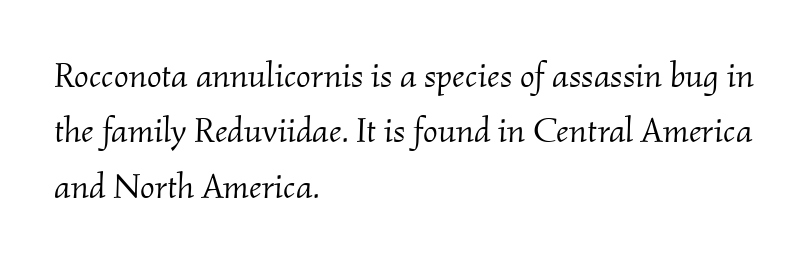
The image shows 35 px light serif type, italic (leaning right); set left-aligned, normal line spacing (1.58x), normal letter spacing, not underlined; medium stroke contrast and a small x-height.
